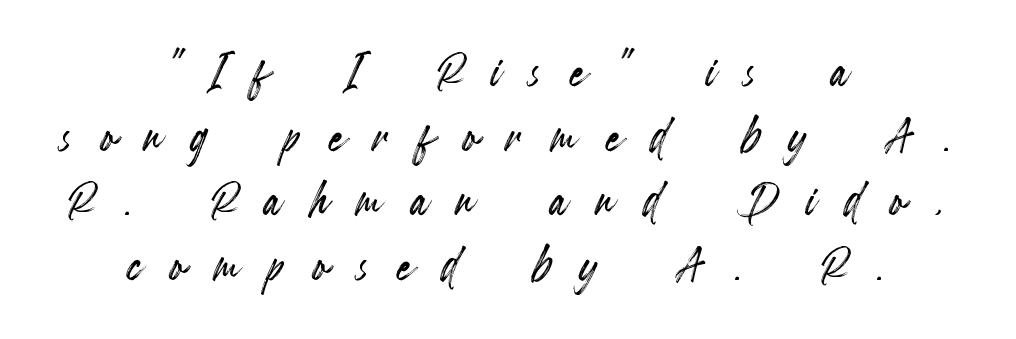
The image shows 61 px condensed type; set centered, tight line spacing (1.06x), unusually wide letter spacing (+0.47 em), not underlined; a small x-height.
